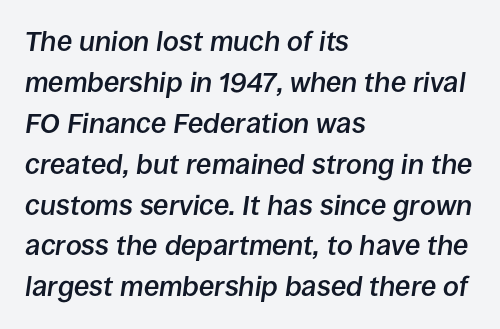
Q: Is the text bold? A: Semi-bold.
Q: Is the text italic (slanted)? A: Yes, it leans right by about 8 degrees.
Q: Is the text underlined? A: No.
Q: How is the paragraph aligned? A: Left-aligned.
Q: Is the spacing between letters normal or unusually wide? A: Normal.
Q: Is the spacing between lines tight, normal or loose? A: Normal.
Q: Width (condensed, normal, or wide)? A: Normal.
Q: Stroke contrast? A: Low.
Q: x-height? A: Large.
Q: Monospaced? A: No.
